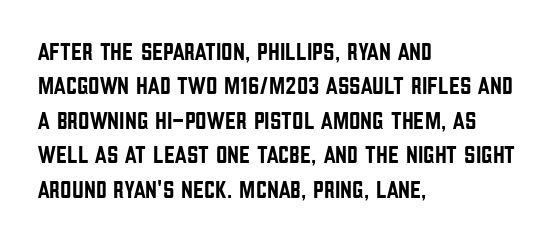
{"italic": "no", "underline": "no", "align": "left", "line_spacing": "normal", "line_spacing_ratio": 1.38, "letter_spacing": "normal", "letter_spacing_em": 0.0, "glyph_px": 25}
